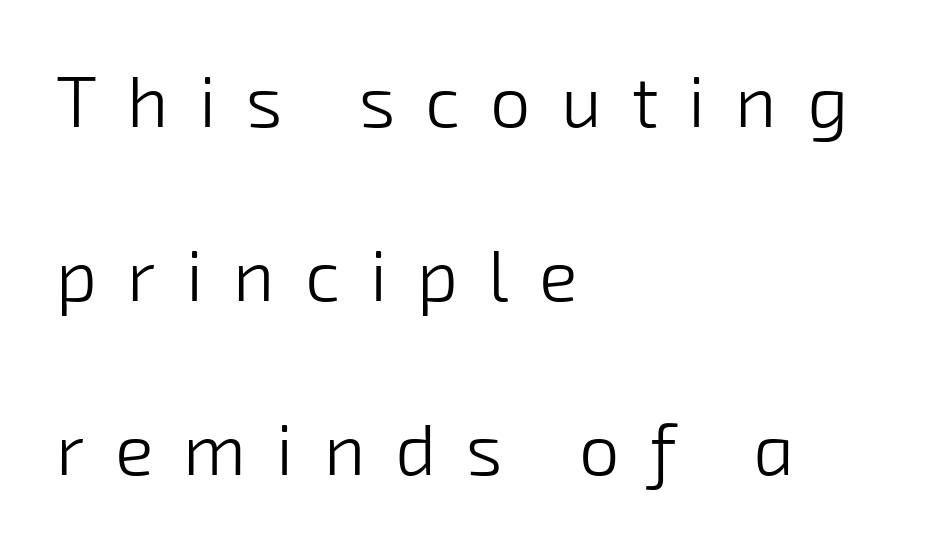
Characters follow at a spacing far wider than the type designer built in. You could fit nearly another row in the gap between these rows. Unmarked baselines from the first word to the last. A quiet, ordinary-to-light weight characterises the typeface. Character widths vary here, with narrow letters taking less room than wide ones. Is this a sans? Yes — the strokes have no serifs.
